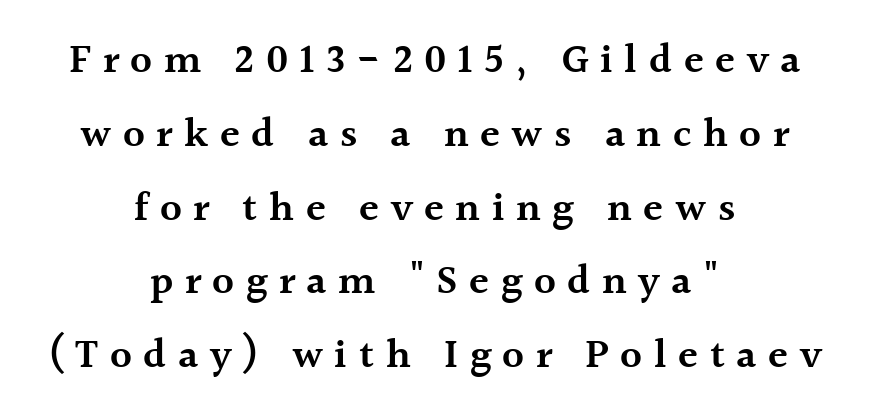
{"serif": "yes", "italic": "no", "bold": "semi", "weight": "semibold", "width": "normal", "x_height": "medium", "monospaced": "no", "underline": "no", "align": "center", "line_spacing_ratio": 1.8, "letter_spacing": "wide", "letter_spacing_em": 0.28, "glyph_px": 41}
